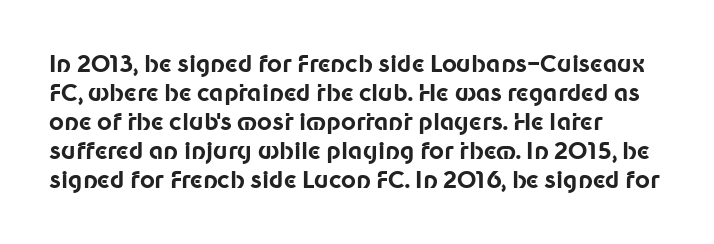
The image shows 23 px bold type, upright; set left-aligned, normal line spacing (1.26x), normal letter spacing, not underlined.
